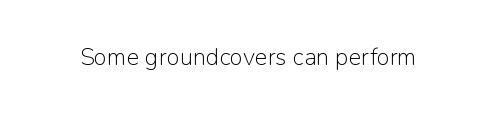
Only glyphs here, with clear space below each row. Notice how the stems are strictly vertical — no italics here. Between one letter and the next there's only the usual sliver of space. Is this a heavy cut? Hardly; it is regular or lighter.
